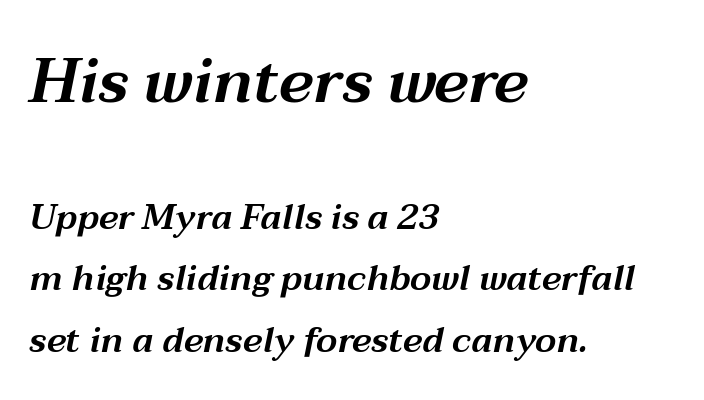
Q: Is the text italic (slanted)? A: Yes, it leans right by about 12 degrees.
Q: Is the text underlined? A: No.
Q: How is the paragraph aligned? A: Left-aligned.
Q: Is the spacing between letters normal or unusually wide? A: Normal.
Q: Which block of text is set in a larger size, the first (top) or the second (bottom)? A: The first (top) one.
Q: Width (condensed, normal, or wide)? A: Wide.
Q: Stroke contrast? A: Medium.
Q: x-height? A: Medium.
Q: Monospaced? A: No.
